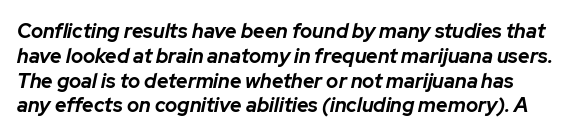
The image shows 20 px bold type, italic (leaning right); set line spacing 1.24x, normal letter spacing, not underlined.
